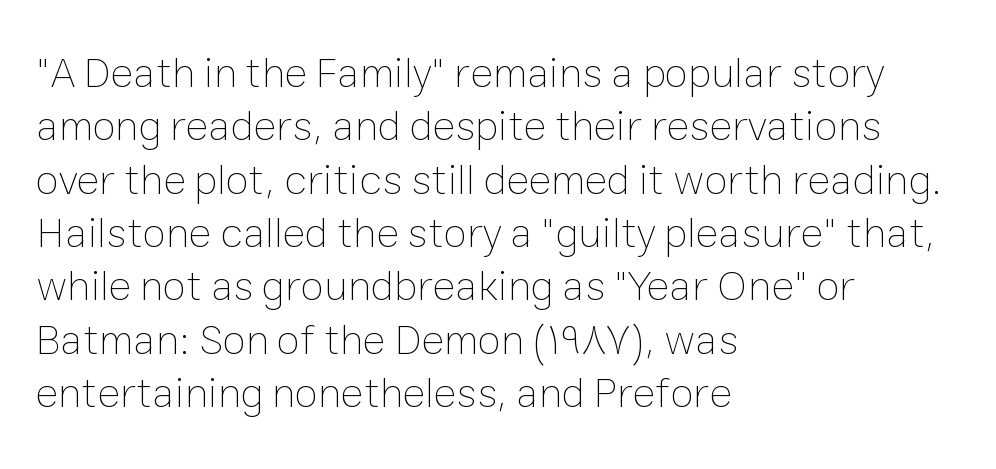
Q: Is the text bold? A: No.
Q: Is the text italic (slanted)? A: No, it is upright.
Q: Is the text underlined? A: No.
Q: How is the paragraph aligned? A: Left-aligned.
Q: Is the spacing between letters normal or unusually wide? A: Normal.
Q: Width (condensed, normal, or wide)? A: Normal.
Q: Stroke contrast? A: Low.
Q: x-height? A: Medium.
Q: Monospaced? A: No.
